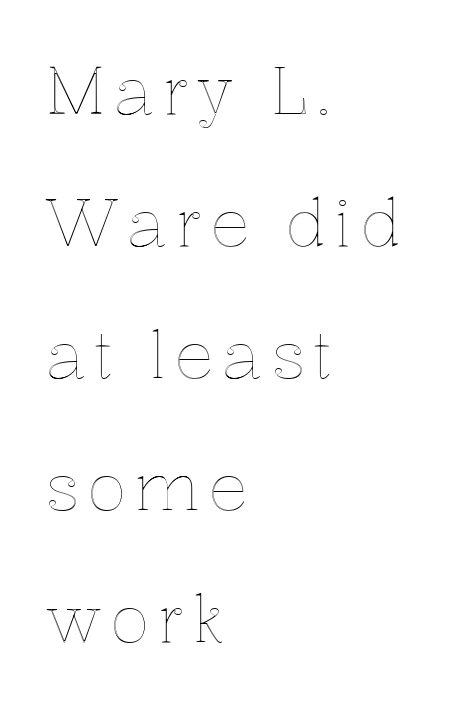
{"italic": "no", "width": "normal", "x_height": "medium", "monospaced": "no", "underline": "no", "align": "left", "line_spacing": "loose", "line_spacing_ratio": 2.0, "glyph_px": 66}
